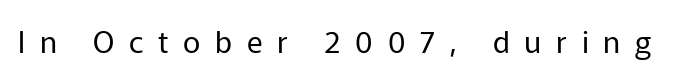
{"serif": "no", "italic": "no", "bold": "no", "weight": "regular", "width": "normal", "stroke_contrast": "low", "x_height": "medium", "monospaced": "no", "underline": "no", "letter_spacing": "wide", "letter_spacing_em": 0.49, "glyph_px": 30}
